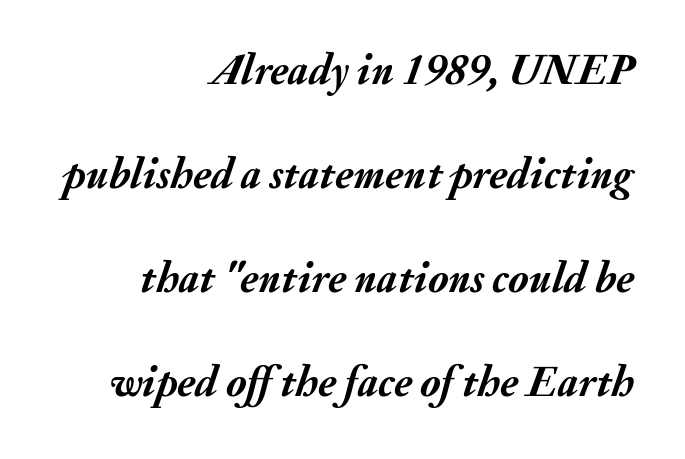
{"italic": "yes", "lean": "right", "slant_degrees": 20, "bold": "yes", "weight": "semibold", "width": "normal", "stroke_contrast": "medium", "x_height": "small", "monospaced": "no", "underline": "no", "align": "right", "line_spacing": "loose", "line_spacing_ratio": 2.42, "letter_spacing": "normal", "letter_spacing_em": 0.0, "glyph_px": 43}
